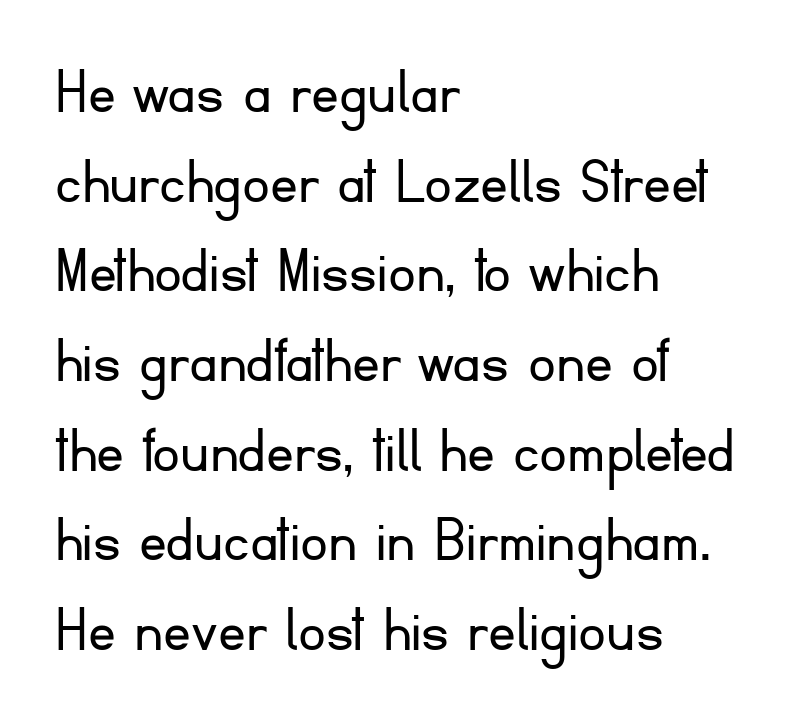
Q: Is the text bold? A: No.
Q: Is the text italic (slanted)? A: No, it is upright.
Q: Is the typeface a serif or a sans-serif typeface? A: Sans-serif.
Q: Is the text underlined? A: No.
Q: How is the paragraph aligned? A: Left-aligned.
Q: Is the spacing between letters normal or unusually wide? A: Normal.
Q: Is the spacing between lines tight, normal or loose? A: Normal.
Q: Width (condensed, normal, or wide)? A: Normal.
Q: Stroke contrast? A: Low.
Q: x-height? A: Small.
Q: Monospaced? A: No.
